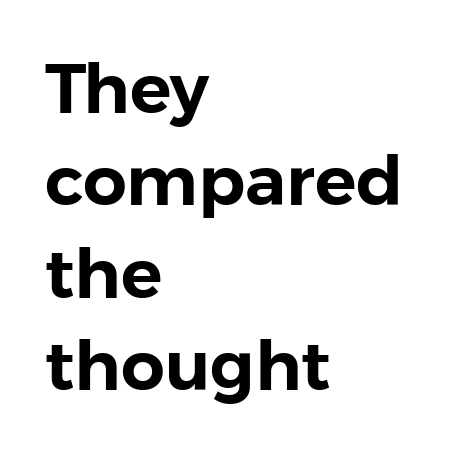
Q: Is the text italic (slanted)? A: No, it is upright.
Q: Is the typeface a serif or a sans-serif typeface? A: Sans-serif.
Q: Is the text underlined? A: No.
Q: How is the paragraph aligned? A: Left-aligned.
Q: Is the spacing between letters normal or unusually wide? A: Normal.
Q: Is the spacing between lines tight, normal or loose? A: Normal.
Q: Width (condensed, normal, or wide)? A: Normal.
Q: Stroke contrast? A: Low.
Q: x-height? A: Medium.
Q: Monospaced? A: No.
